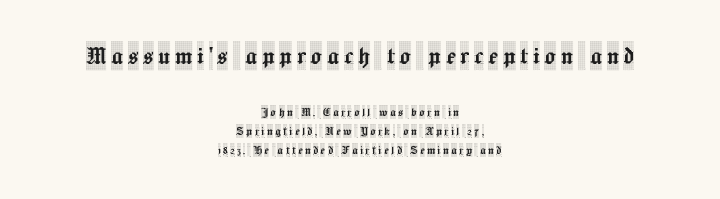
The image shows 29 px condensed serif type, upright; set centered, normal line spacing (1.37x), not underlined; the first (top) block is 2.07x larger; a large x-height.
